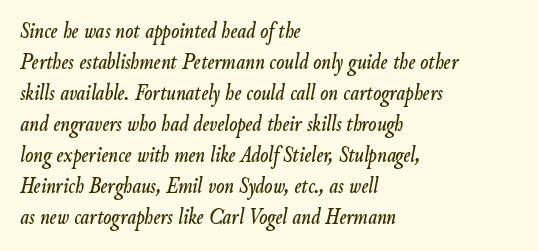
The image shows 24 px text type, italic (leaning right); set left-aligned, normal line spacing (1.29x), normal letter spacing, not underlined.
